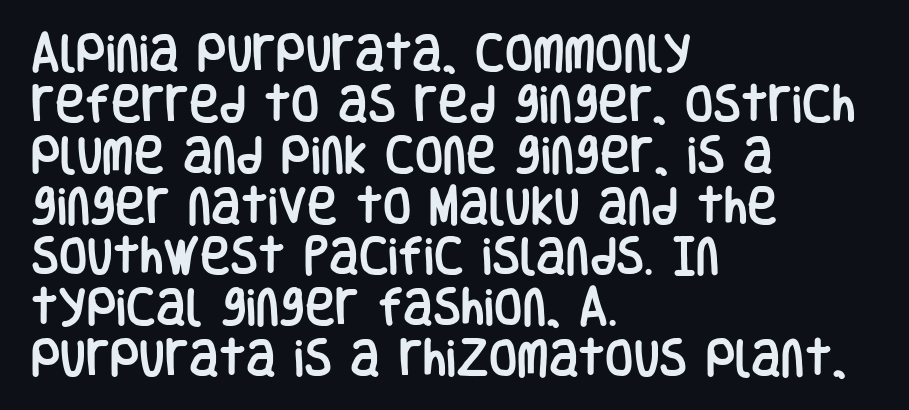
The image shows 41 px condensed sans-serif type, upright; set left-aligned, line spacing 1.24x, normal letter spacing, not underlined; low stroke contrast and a large x-height.
